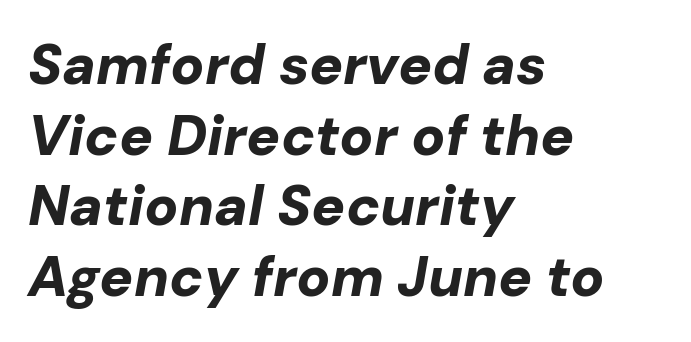
The image shows 56 px bold type, italic (leaning right); set left-aligned, normal line spacing (1.26x), normal letter spacing, not underlined; low stroke contrast and a medium x-height.
